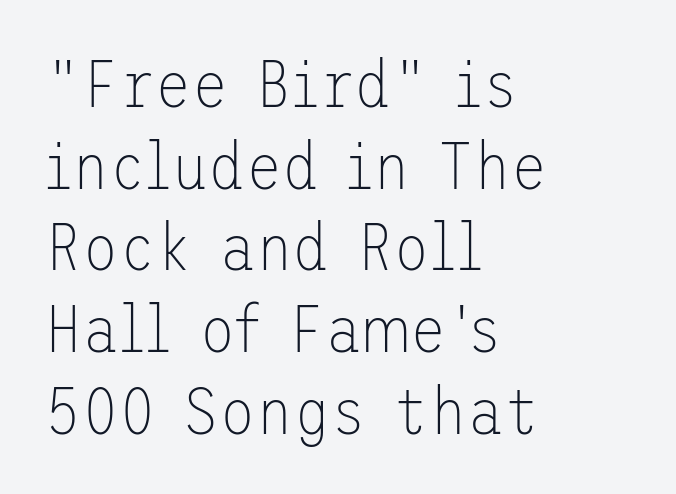
Q: Is the text bold? A: No.
Q: Is the text italic (slanted)? A: No, it is upright.
Q: Is the typeface a serif or a sans-serif typeface? A: Sans-serif.
Q: Is the text underlined? A: No.
Q: How is the paragraph aligned? A: Left-aligned.
Q: Is the spacing between letters normal or unusually wide? A: Normal.
Q: Width (condensed, normal, or wide)? A: Normal.
Q: Stroke contrast? A: Low.
Q: x-height? A: Medium.
